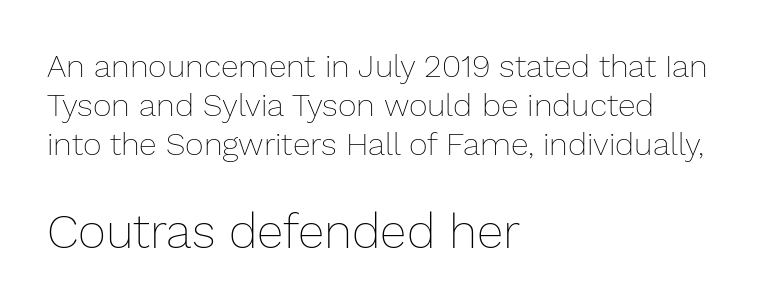
{"italic": "no", "bold": "no", "weight": "thin", "width": "normal", "stroke_contrast": "low", "x_height": "medium", "monospaced": "no", "underline": "no", "align": "left", "line_spacing_ratio": 1.22, "letter_spacing": "normal", "letter_spacing_em": 0.0, "larger_block": "second", "size_ratio": 1.5, "glyph_px": 48}
